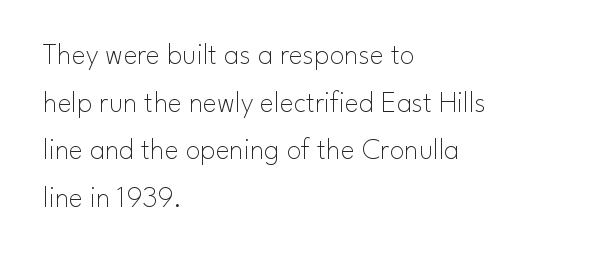
The image shows 30 px thin sans-serif type, upright; set left-aligned, normal line spacing (1.59x), normal letter spacing, not underlined; low stroke contrast and a small x-height.
